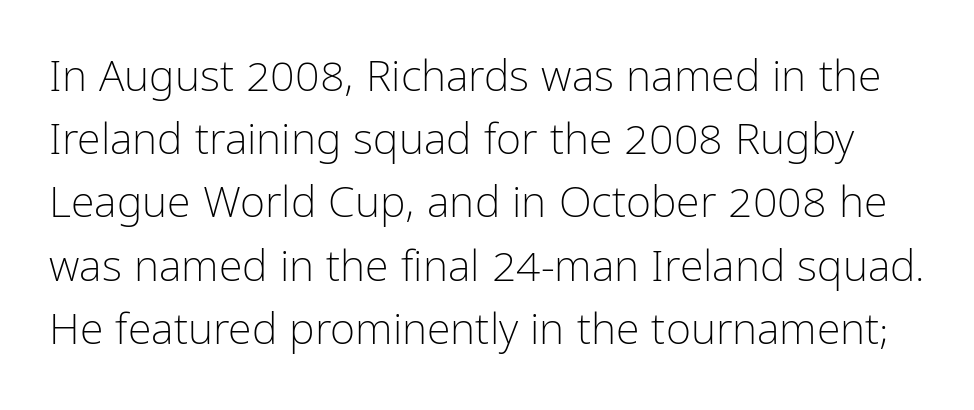
Q: Is the text bold? A: No.
Q: Is the text italic (slanted)? A: No, it is upright.
Q: Is the typeface a serif or a sans-serif typeface? A: Sans-serif.
Q: Is the text underlined? A: No.
Q: Is the spacing between letters normal or unusually wide? A: Normal.
Q: Is the spacing between lines tight, normal or loose? A: Normal.
Q: Width (condensed, normal, or wide)? A: Condensed.
Q: Stroke contrast? A: Low.
Q: x-height? A: Medium.
Q: Monospaced? A: No.
